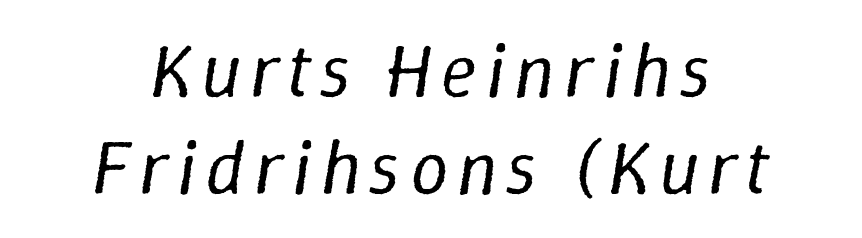
Q: Is the text bold? A: No.
Q: Is the text italic (slanted)? A: Yes, it leans right by about 9 degrees.
Q: Is the text underlined? A: No.
Q: How is the paragraph aligned? A: Centered.
Q: Is the spacing between lines tight, normal or loose? A: Normal.
Q: Width (condensed, normal, or wide)? A: Normal.
Q: Stroke contrast? A: Low.
Q: x-height? A: Medium.
Q: Monospaced? A: No.
